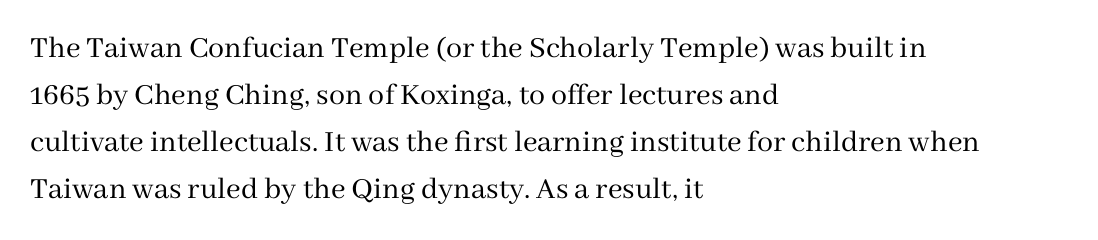
Q: Is the text bold? A: No.
Q: Is the text italic (slanted)? A: No, it is upright.
Q: Is the typeface a serif or a sans-serif typeface? A: Serif.
Q: Is the text underlined? A: No.
Q: How is the paragraph aligned? A: Left-aligned.
Q: Is the spacing between letters normal or unusually wide? A: Normal.
Q: Is the spacing between lines tight, normal or loose? A: Normal.
Q: Width (condensed, normal, or wide)? A: Normal.
Q: Stroke contrast? A: Medium.
Q: x-height? A: Medium.
Q: Monospaced? A: No.
